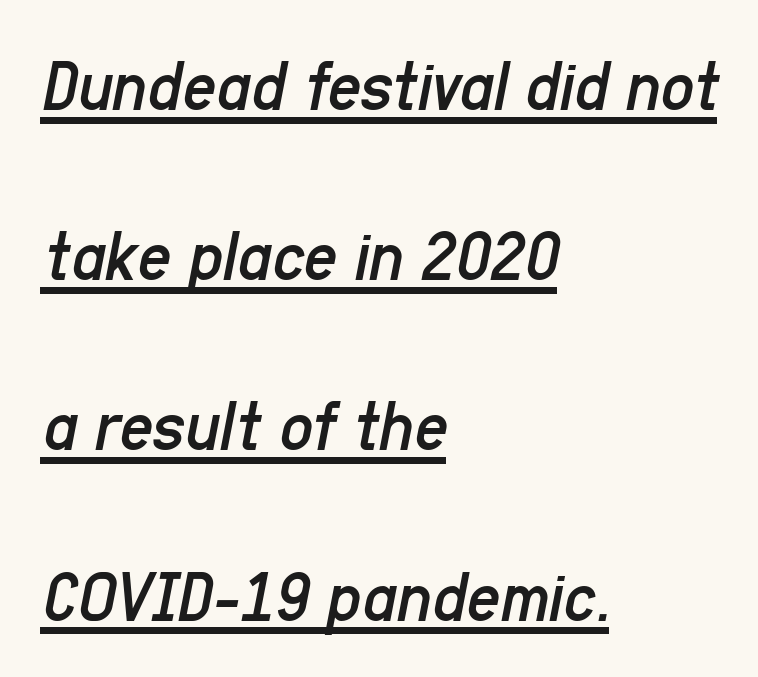
The rendering uses natural spacing where letterforms have individual widths. Looking at the ascenders, they clearly lean. Short and long lines alike share a common starting point at left. Tracking value appears to be zero — textbook default spacing. Each new line begins a long way beneath the previous one.
